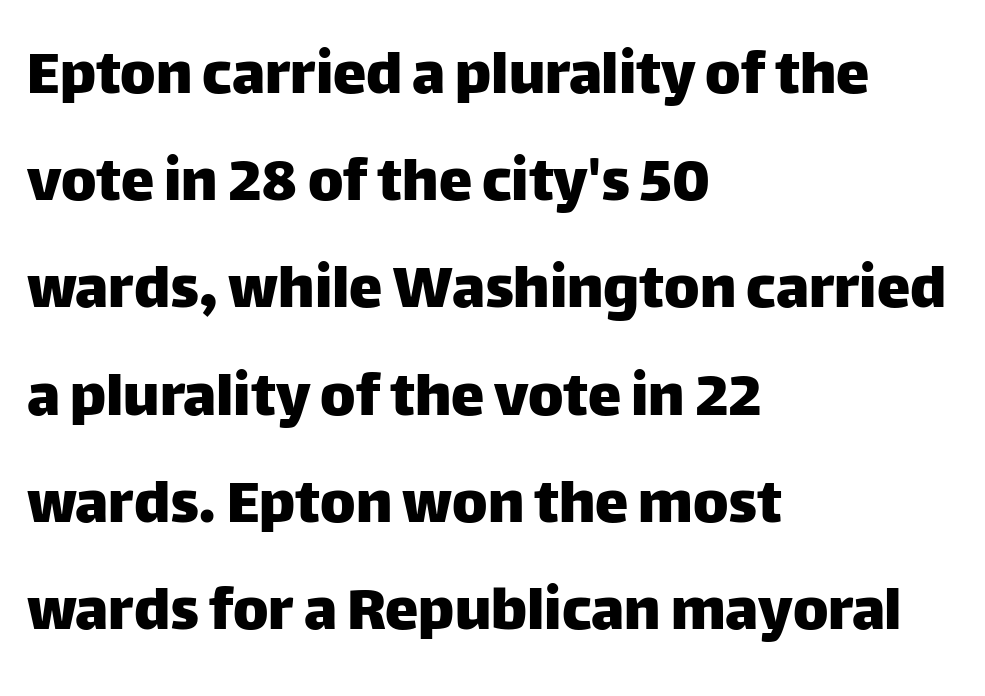
Q: Is the text italic (slanted)? A: No, it is upright.
Q: Is the typeface a serif or a sans-serif typeface? A: Sans-serif.
Q: Is the text underlined? A: No.
Q: How is the paragraph aligned? A: Left-aligned.
Q: Is the spacing between letters normal or unusually wide? A: Normal.
Q: Is the spacing between lines tight, normal or loose? A: Normal.
Q: Width (condensed, normal, or wide)? A: Normal.
Q: Stroke contrast? A: Low.
Q: x-height? A: Large.
Q: Monospaced? A: No.
